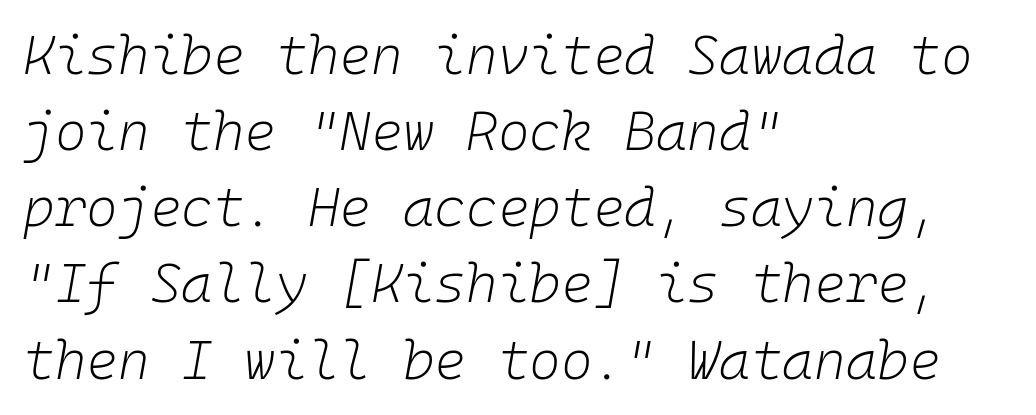
Q: Is the text bold? A: No.
Q: Is the text italic (slanted)? A: Yes, it leans right by about 10 degrees.
Q: Is the text underlined? A: No.
Q: How is the paragraph aligned? A: Left-aligned.
Q: Is the spacing between letters normal or unusually wide? A: Normal.
Q: Is the spacing between lines tight, normal or loose? A: Normal.
Q: Width (condensed, normal, or wide)? A: Normal.
Q: Stroke contrast? A: Low.
Q: x-height? A: Medium.
Q: Monospaced? A: Yes.
